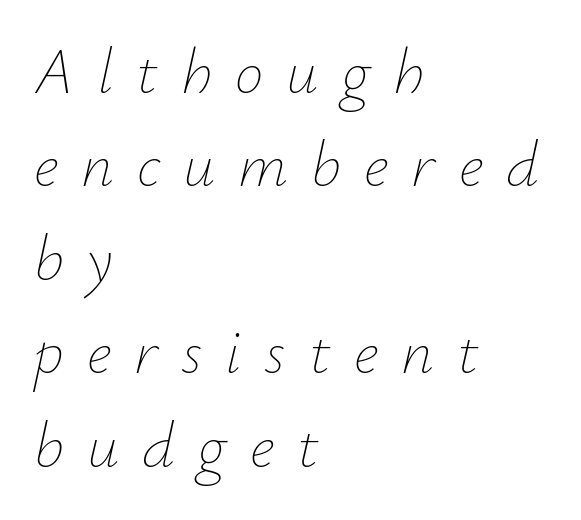
The characters are drawn with everyday or finer stroke widths. The ragged edge is on the right, which tells us the setting is flush left. The string is rendered with underlining switched off. The font's italic variant was chosen for this text. What stands out about the letter spacing? Its width — letters are far apart.
